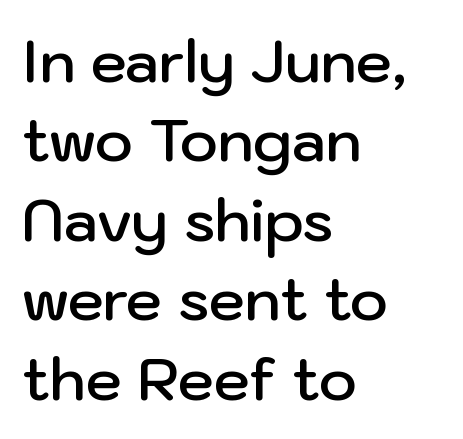
Q: Is the text bold? A: Semi-bold.
Q: Is the text italic (slanted)? A: No, it is upright.
Q: Is the typeface a serif or a sans-serif typeface? A: Sans-serif.
Q: Is the text underlined? A: No.
Q: How is the paragraph aligned? A: Left-aligned.
Q: Is the spacing between letters normal or unusually wide? A: Normal.
Q: Is the spacing between lines tight, normal or loose? A: Normal.
Q: Width (condensed, normal, or wide)? A: Normal.
Q: Stroke contrast? A: Low.
Q: x-height? A: Medium.
Q: Monospaced? A: No.
